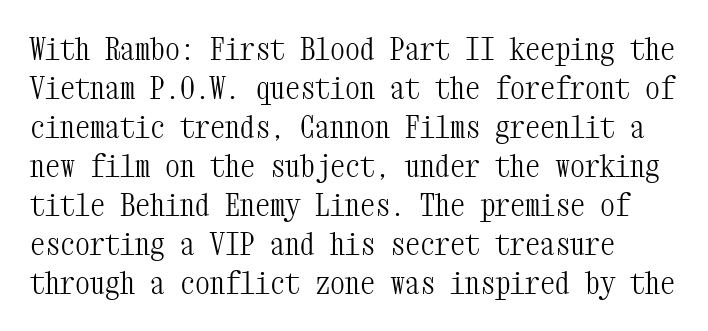
{"serif": "yes", "italic": "no", "bold": "no", "weight": "light", "width": "condensed", "stroke_contrast": "medium", "x_height": "medium", "monospaced": "yes", "underline": "no", "line_spacing": "normal", "line_spacing_ratio": 1.3, "letter_spacing": "normal", "letter_spacing_em": 0.0, "glyph_px": 30}
